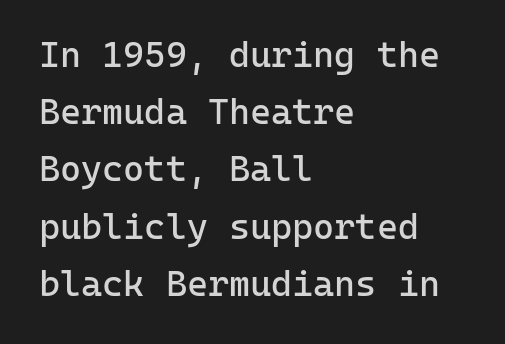
{"serif": "no", "italic": "no", "bold": "no", "weight": "regular", "width": "normal", "stroke_contrast": "low", "x_height": "medium", "monospaced": "yes", "underline": "no", "align": "left", "line_spacing": "normal", "line_spacing_ratio": 1.59, "letter_spacing": "normal", "letter_spacing_em": 0.0, "glyph_px": 36}
